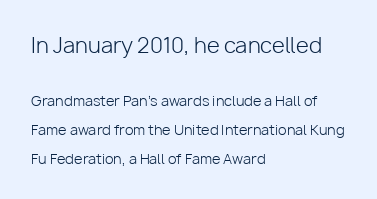
Q: Is the text bold? A: No.
Q: Is the text italic (slanted)? A: No, it is upright.
Q: Is the text underlined? A: No.
Q: How is the paragraph aligned? A: Left-aligned.
Q: Is the spacing between letters normal or unusually wide? A: Normal.
Q: Is the spacing between lines tight, normal or loose? A: Loose.
Q: Which block of text is set in a larger size, the first (top) or the second (bottom)? A: The first (top) one.
